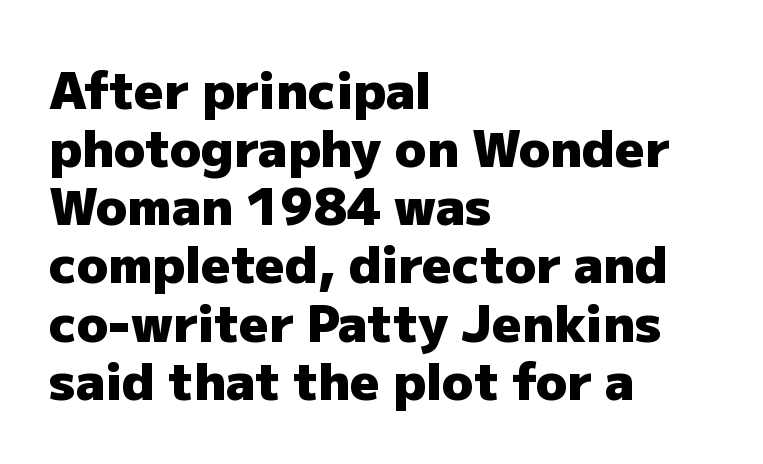
Cramped leading. This sample has the flowing, uneven cadence of proportional lettering. Letters rest on an invisible, unmarked baseline. Observe the absence of serifs on each vertical stroke in this sample. You'd pick this weight for a headline — it's a proper bold.
